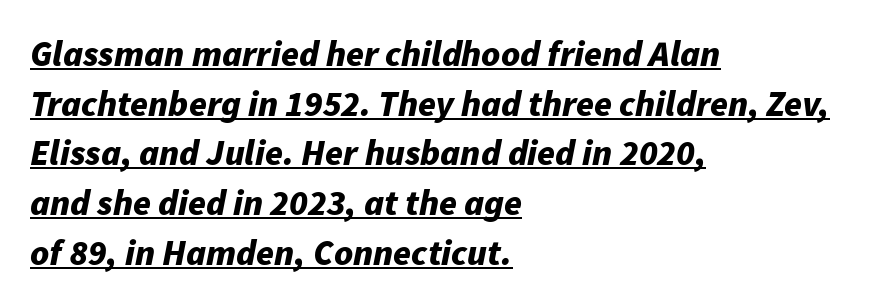
As a designer I'd log this as weight 700, bold. Beneath each row of characters lies a ruled line. Short and long lines alike share a common starting point at left. The letters advance in unequal steps, a hallmark of proportional type. Observe the lean: these are italic letterforms.
